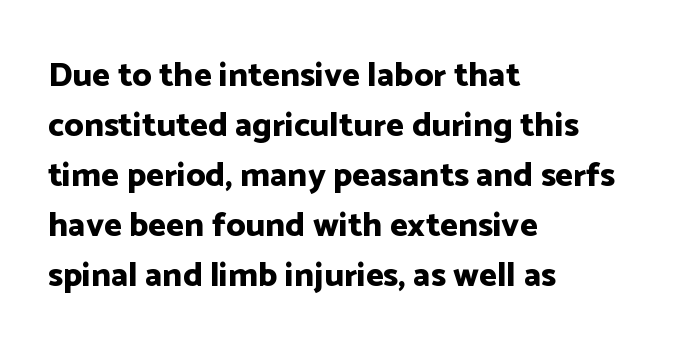
Looks like regular typesetting: each glyph gets only the width it needs. These lines are set flush left with a ragged right edge. The face used here is a sans, in the tradition of grotesques and geometrics. The rendering keeps characters at their native spacing. Characters remain perfectly vertical along every line. The lines sit at an ordinary, default distance from one another.
